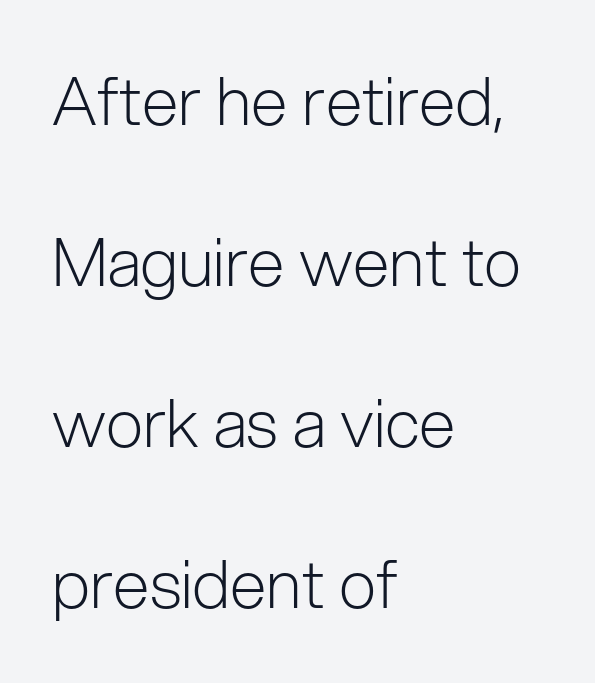
Stroke thickness stays within the range of a standard reading face or lighter. Does the copy run flush right? No — it runs flush left. This block would shrink considerably if given ordinary leading; it's expanded now. Underline: absent. This is the regular roman posture of the typeface.
